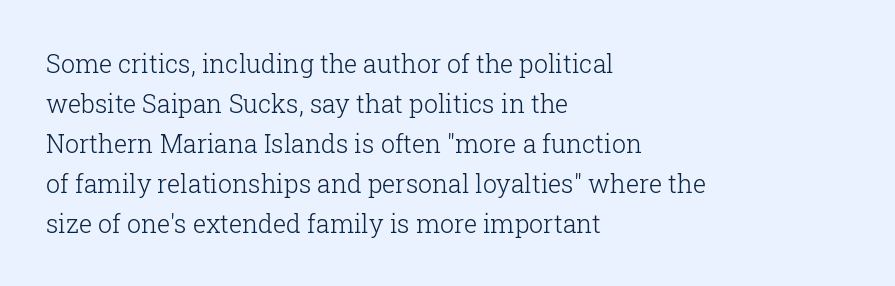
The area under the type is left untouched. A typesetter would mark this as roman, not italic. What's the leading like? Ordinary, nothing unusual. A typesetter would call this zero additional tracking. Which margin do the lines hug? The left one — the right edge is uneven. The cut favours lightness, reaching ordinary text weight at its darkest.
